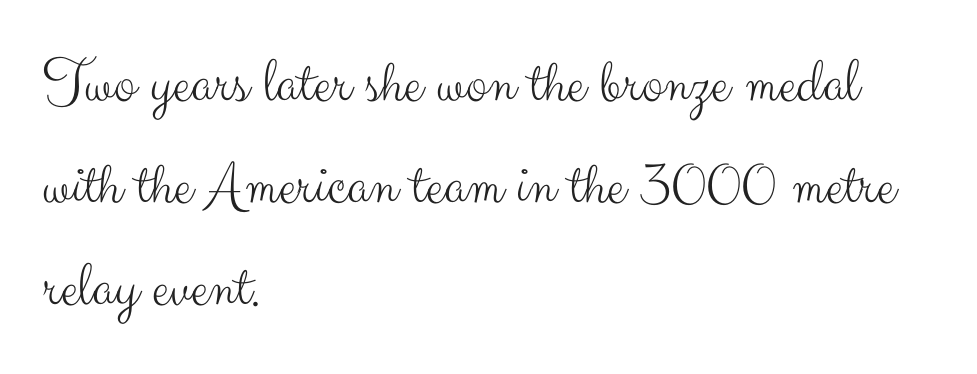
{"serif": "no", "bold": "no", "weight": "light", "width": "normal", "stroke_contrast": "medium", "x_height": "small", "monospaced": "no", "underline": "no", "align": "left", "line_spacing": "normal", "line_spacing_ratio": 1.59, "letter_spacing": "normal", "letter_spacing_em": 0.0, "glyph_px": 64}
